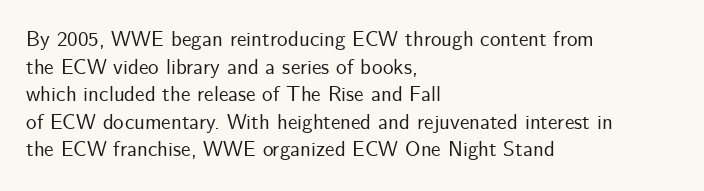
The image shows 21 px text type, upright; set left-aligned, normal line spacing (1.31x), normal letter spacing, not underlined.
